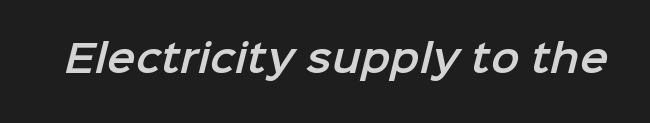
Q: Is the typeface a serif or a sans-serif typeface? A: Sans-serif.
Q: Is the text underlined? A: No.
Q: Is the spacing between letters normal or unusually wide? A: Normal.
Q: Width (condensed, normal, or wide)? A: Normal.
Q: Stroke contrast? A: Low.
Q: x-height? A: Medium.
Q: Monospaced? A: No.
